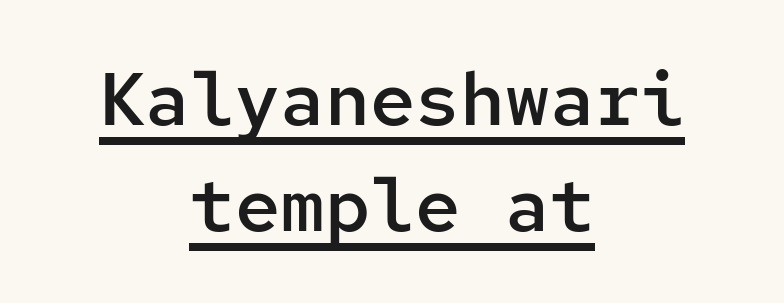
Q: Is the text bold? A: Semi-bold.
Q: Is the text italic (slanted)? A: No, it is upright.
Q: Is the typeface a serif or a sans-serif typeface? A: Sans-serif.
Q: Is the text underlined? A: Yes.
Q: How is the paragraph aligned? A: Centered.
Q: Is the spacing between letters normal or unusually wide? A: Normal.
Q: Is the spacing between lines tight, normal or loose? A: Normal.
Q: Width (condensed, normal, or wide)? A: Normal.
Q: Stroke contrast? A: Low.
Q: x-height? A: Medium.
Q: Monospaced? A: Yes.
